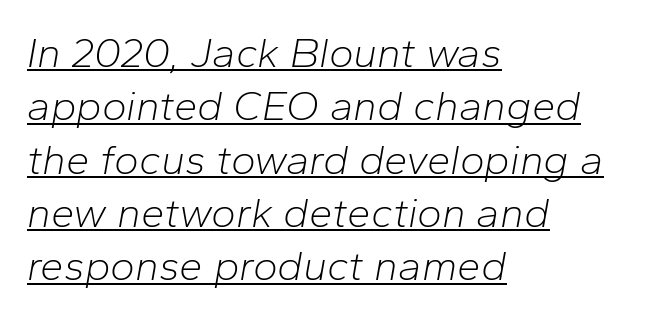
Q: Is the text bold? A: No.
Q: Is the text italic (slanted)? A: Yes, it leans right by about 10 degrees.
Q: Is the text underlined? A: Yes.
Q: How is the paragraph aligned? A: Left-aligned.
Q: Is the spacing between letters normal or unusually wide? A: Normal.
Q: Is the spacing between lines tight, normal or loose? A: Normal.
Q: Width (condensed, normal, or wide)? A: Normal.
Q: Stroke contrast? A: Low.
Q: x-height? A: Medium.
Q: Monospaced? A: No.
